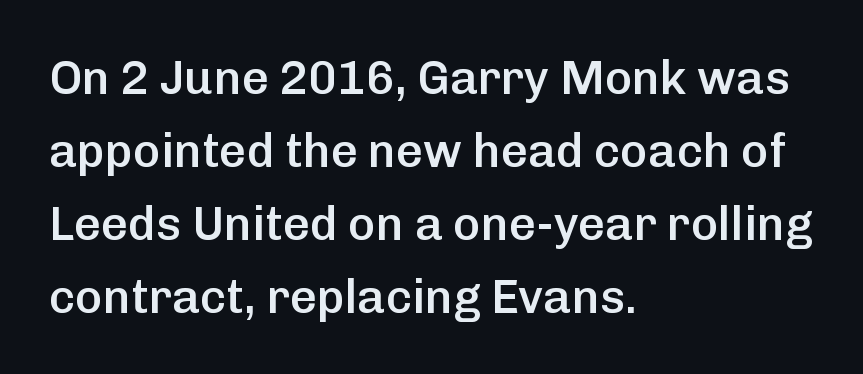
Glyph-to-glyph distance matches everyday printed text. The typesetting leans somewhat heavy: a semibold. A typesetter would call this proportional, since set widths differ per character. Casual observation: everything's shoved over to the left. Line spacing here is normal.
